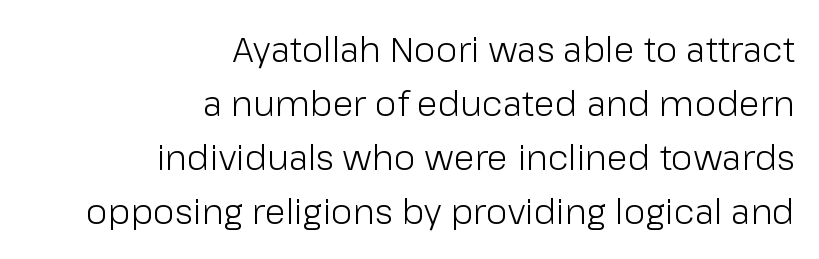
The image shows 35 px light sans-serif type, upright; set right-aligned, normal line spacing (1.54x), normal letter spacing, not underlined; low stroke contrast and a medium x-height.
